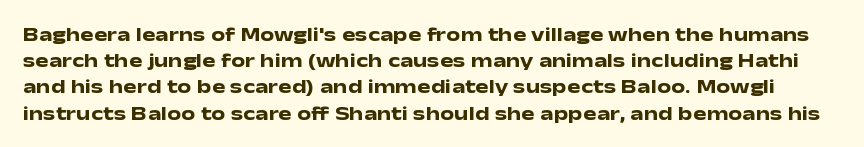
{"italic": "no", "bold": "yes", "underline": "no", "line_spacing": "normal", "line_spacing_ratio": 1.31, "letter_spacing": "normal", "letter_spacing_em": 0.0, "glyph_px": 20}
